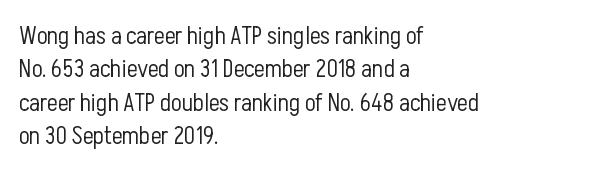
{"italic": "no", "bold": "no", "underline": "no", "align": "left", "line_spacing": "normal", "line_spacing_ratio": 1.34, "letter_spacing": "normal", "letter_spacing_em": 0.0, "glyph_px": 25}
